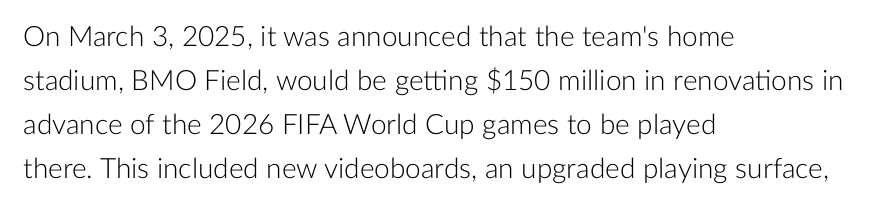
Q: Is the text bold? A: No.
Q: Is the text italic (slanted)? A: No, it is upright.
Q: Is the typeface a serif or a sans-serif typeface? A: Sans-serif.
Q: Is the text underlined? A: No.
Q: How is the paragraph aligned? A: Left-aligned.
Q: Is the spacing between letters normal or unusually wide? A: Normal.
Q: Is the spacing between lines tight, normal or loose? A: Normal.
Q: Width (condensed, normal, or wide)? A: Normal.
Q: Stroke contrast? A: Low.
Q: x-height? A: Medium.
Q: Monospaced? A: No.
